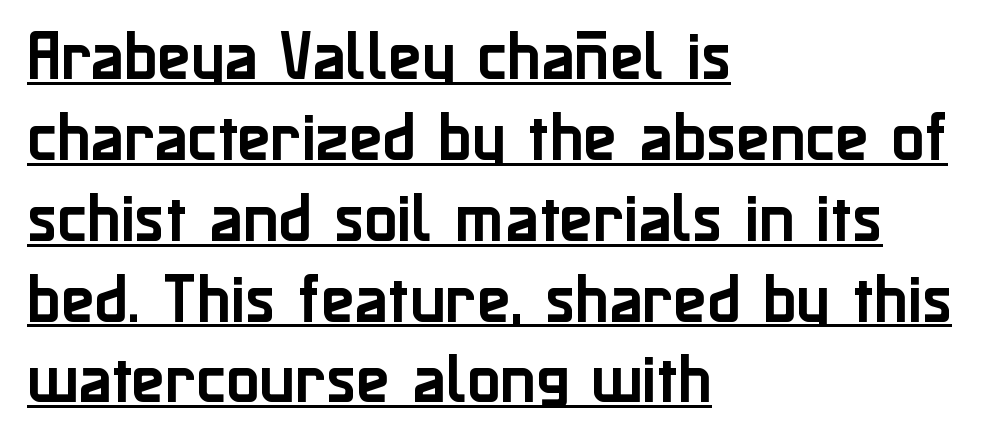
The image shows 55 px sans-serif type, upright; set left-aligned, normal line spacing (1.47x), normal letter spacing, underlined; low stroke contrast and a medium x-height.
